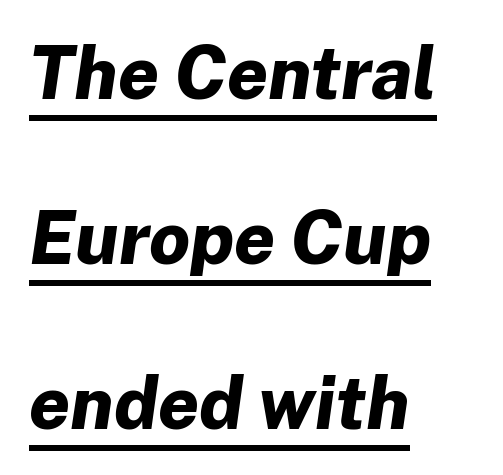
{"italic": "yes", "lean": "right", "slant_degrees": 8, "bold": "yes", "weight": "bold", "width": "normal", "stroke_contrast": "low", "x_height": "medium", "monospaced": "no", "underline": "yes", "align": "left", "line_spacing": "loose", "line_spacing_ratio": 2.26, "letter_spacing": "normal", "letter_spacing_em": 0.0, "glyph_px": 73}
